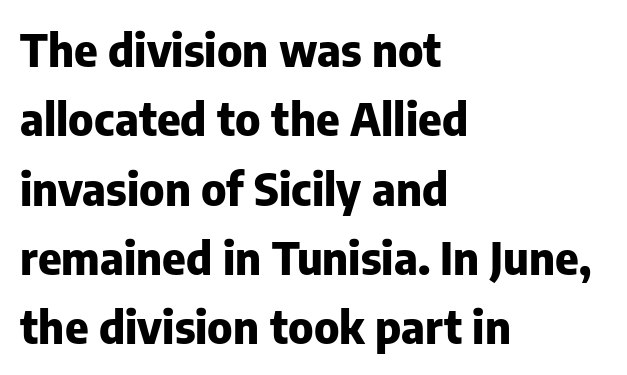
The image shows 45 px heavy sans-serif type, upright; set left-aligned, normal line spacing (1.54x), normal letter spacing, not underlined; low stroke contrast and a medium x-height.
